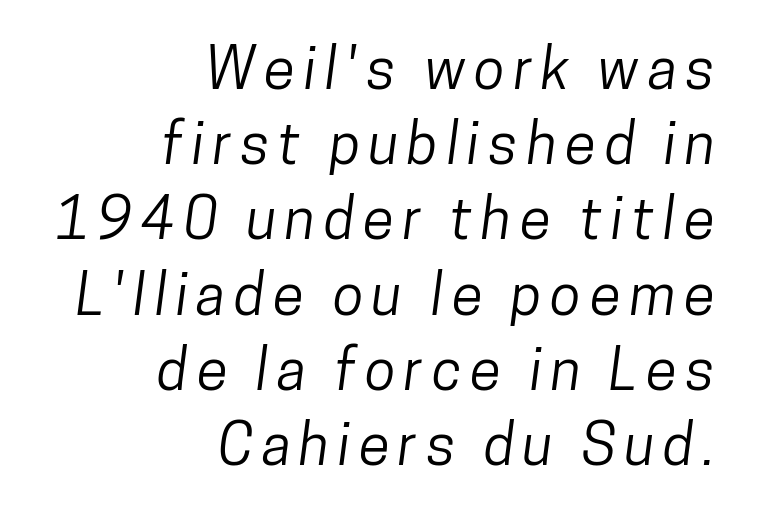
{"serif": "no", "width": "condensed", "stroke_contrast": "low", "x_height": "medium", "monospaced": "no", "underline": "no", "align": "right", "line_spacing": "normal", "line_spacing_ratio": 1.32, "glyph_px": 57}
